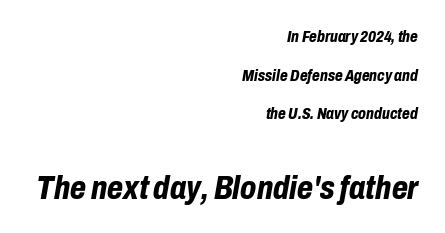
Q: Is the text bold? A: Yes.
Q: Is the text italic (slanted)? A: Yes, it leans right by about 10 degrees.
Q: Is the text underlined? A: No.
Q: How is the paragraph aligned? A: Right-aligned.
Q: Is the spacing between letters normal or unusually wide? A: Normal.
Q: Is the spacing between lines tight, normal or loose? A: Loose.
Q: Which block of text is set in a larger size, the first (top) or the second (bottom)? A: The second (bottom) one.
Q: Width (condensed, normal, or wide)? A: Condensed.
Q: Stroke contrast? A: Low.
Q: x-height? A: Medium.
Q: Monospaced? A: No.
